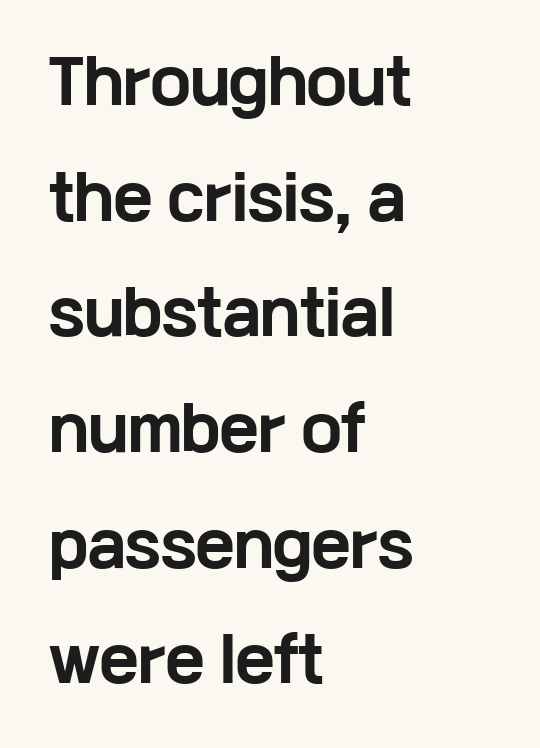
Plenty of ink on the page — the face is bold. The passage shown is typed in a proportional face where columns would drift. The rag falls on the right side of this text block. You can tell from the bare stems that sans-serif type was used.
